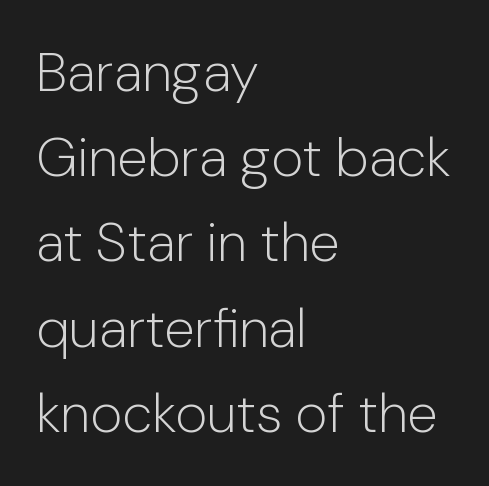
The image shows 55 px light sans-serif type, upright; set left-aligned, normal line spacing (1.55x), normal letter spacing, not underlined; low stroke contrast and a medium x-height.
